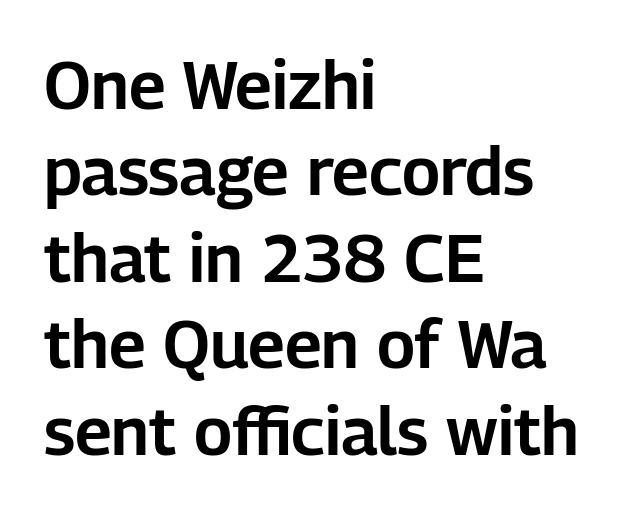
Compared with typical body copy, the letter spacing here is the same. If you measured baseline to baseline, you'd find a middling distance. The letters advance in unequal steps, a hallmark of proportional type. Do the letters lean? They stand straight.
